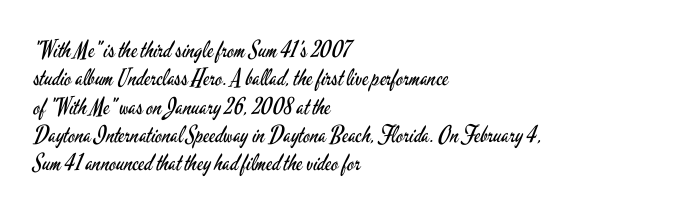
Q: Is the text bold? A: No.
Q: Is the text italic (slanted)? A: Yes.
Q: Is the text underlined? A: No.
Q: How is the paragraph aligned? A: Left-aligned.
Q: Is the spacing between letters normal or unusually wide? A: Normal.
